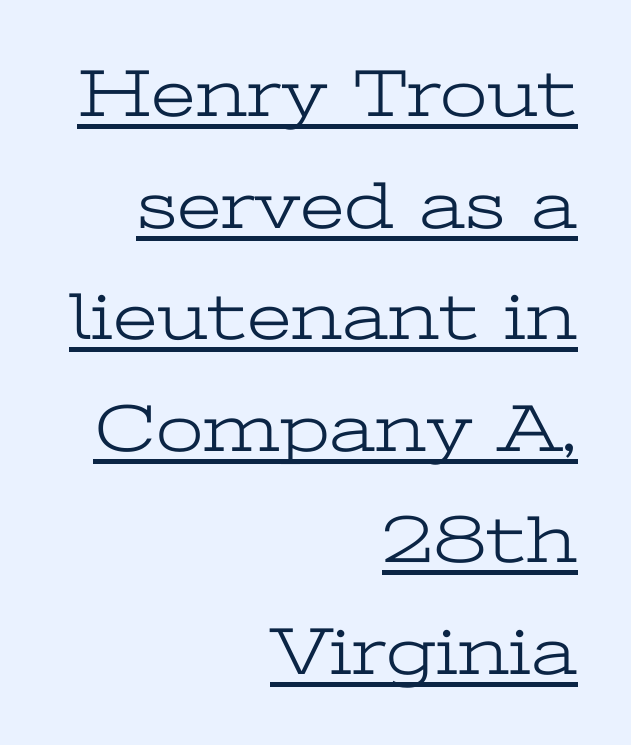
Emphasis is given by a line drawn under the lettering. The designer went with a serif here, giving each stem small feet. Notice how descenders clear the ascenders below comfortably — that's standard leading. The passage shown is not bold in any degree. The type is set solid horizontally, with unmodified tracking.
